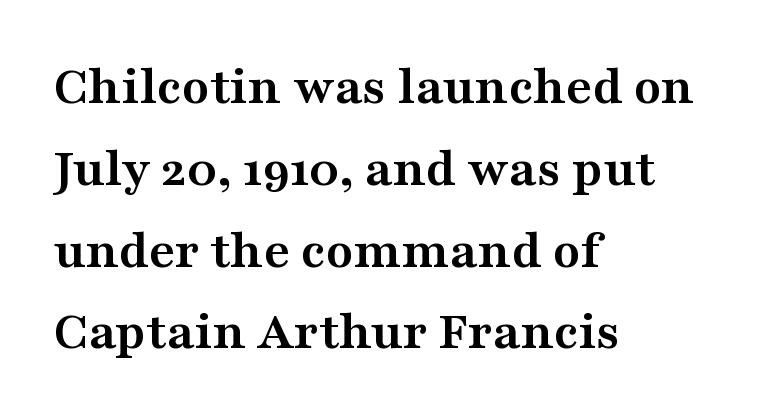
{"serif": "yes", "italic": "no", "bold": "yes", "weight": "semibold", "width": "wide", "stroke_contrast": "medium", "x_height": "medium", "monospaced": "no", "underline": "no", "align": "left", "line_spacing": "normal", "line_spacing_ratio": 1.46, "letter_spacing": "normal", "letter_spacing_em": 0.0, "glyph_px": 56}
